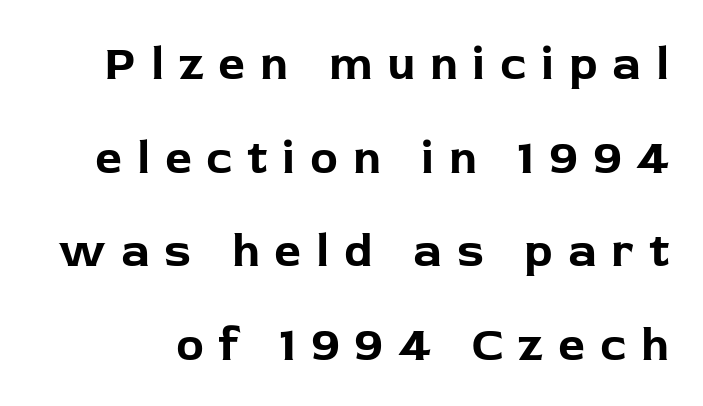
The image shows 47 px bold sans-serif type, upright; set loose line spacing (1.99x), unusually wide letter spacing (+0.31 em), not underlined; low stroke contrast and a medium x-height.
